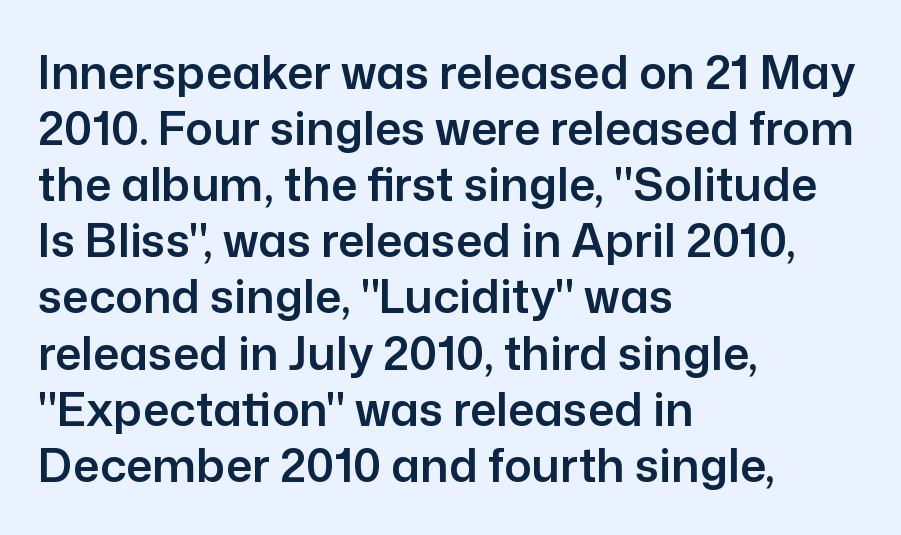
Proportional: the letters do not fall into vertical columns. The words here are not underlined. Italic? Not at all — the glyphs are vertical. The glyphs in this specimen are sans serif. Standard letterfit; no display-style spreading of the glyphs.
